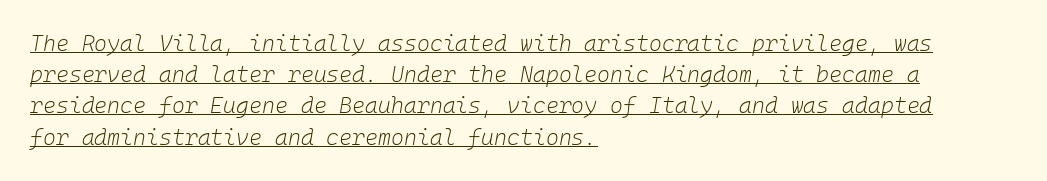
Q: Is the text bold? A: No.
Q: Is the text italic (slanted)? A: Yes, it leans right by about 10 degrees.
Q: Is the text underlined? A: Yes.
Q: How is the paragraph aligned? A: Left-aligned.
Q: Is the spacing between letters normal or unusually wide? A: Normal.
Q: Is the spacing between lines tight, normal or loose? A: Normal.
